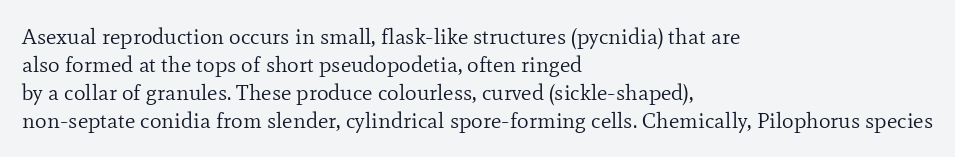
{"italic": "no", "bold": "no", "underline": "no", "align": "left", "line_spacing": "normal", "line_spacing_ratio": 1.28, "letter_spacing": "normal", "letter_spacing_em": 0.0, "glyph_px": 22}
